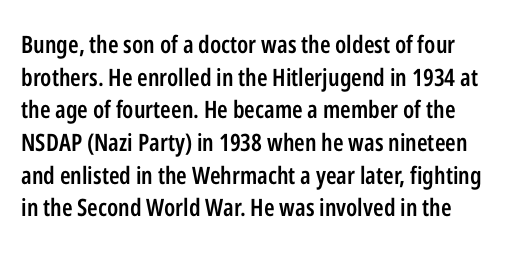
Q: Is the text bold? A: Semi-bold.
Q: Is the text italic (slanted)? A: No, it is upright.
Q: Is the text underlined? A: No.
Q: Is the spacing between letters normal or unusually wide? A: Normal.
Q: Is the spacing between lines tight, normal or loose? A: Normal.
